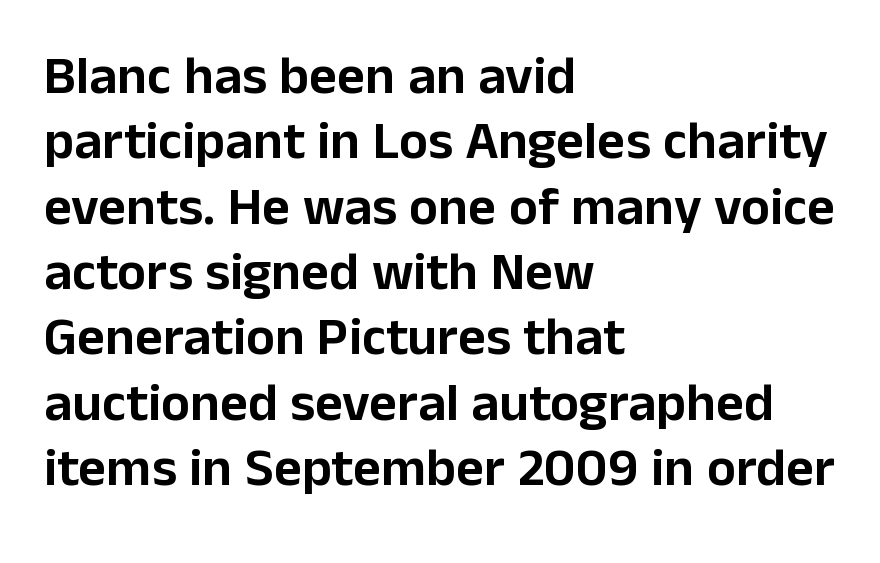
Q: Is the text italic (slanted)? A: No, it is upright.
Q: Is the typeface a serif or a sans-serif typeface? A: Sans-serif.
Q: Is the text underlined? A: No.
Q: How is the paragraph aligned? A: Left-aligned.
Q: Is the spacing between letters normal or unusually wide? A: Normal.
Q: Width (condensed, normal, or wide)? A: Normal.
Q: Stroke contrast? A: Low.
Q: x-height? A: Medium.
Q: Monospaced? A: No.
